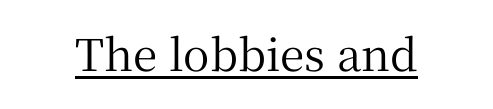
The image shows 44 px serif type, upright; set normal letter spacing, underlined; medium stroke contrast and a medium x-height.
